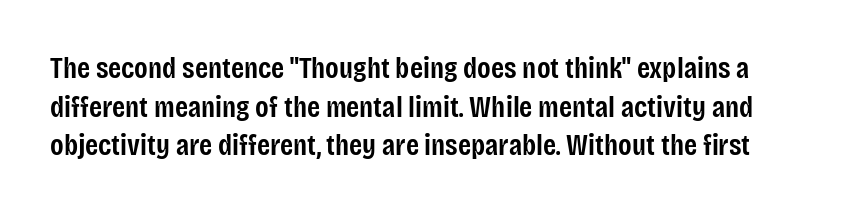
Looks like regular typesetting: each glyph gets only the width it needs. Descenders hang freely into open space. Nobody touched the tracking dial on this one. Compared with typical paragraphs, the rows here are spaced about the same.
